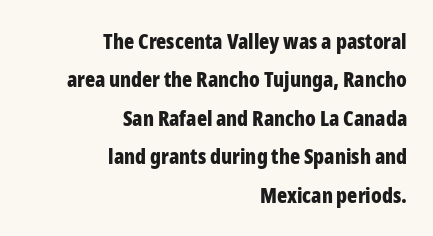
Q: Is the text bold? A: Yes.
Q: Is the text italic (slanted)? A: No, it is upright.
Q: Is the text underlined? A: No.
Q: How is the paragraph aligned? A: Right-aligned.
Q: Is the spacing between letters normal or unusually wide? A: Normal.
